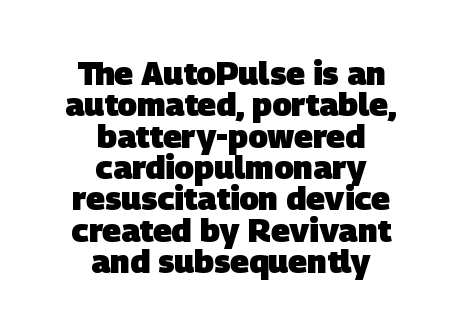
{"serif": "no", "bold": "yes", "weight": "heavy", "width": "normal", "stroke_contrast": "low", "x_height": "large", "monospaced": "no", "underline": "no", "align": "center", "line_spacing": "tight", "line_spacing_ratio": 0.98, "letter_spacing": "normal", "letter_spacing_em": 0.0, "glyph_px": 32}
